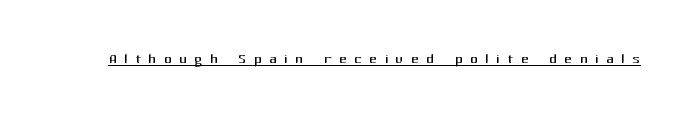
The image shows 20 px text type, upright; set unusually wide letter spacing (+0.36 em), underlined.
